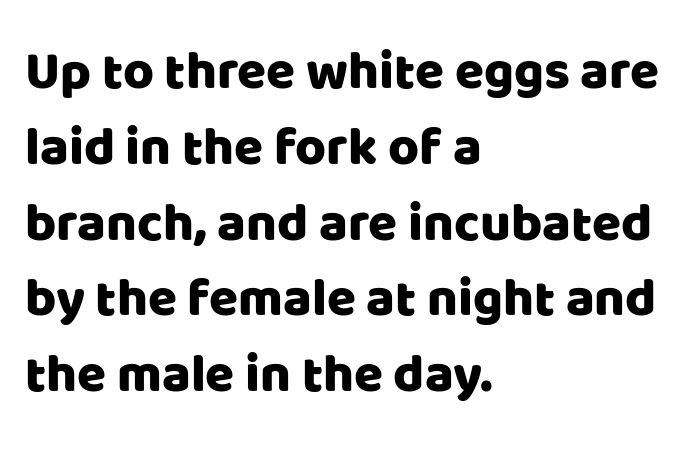
The image shows 53 px sans-serif type, upright; set left-aligned, normal line spacing (1.43x), normal letter spacing, not underlined; low stroke contrast and a large x-height.
